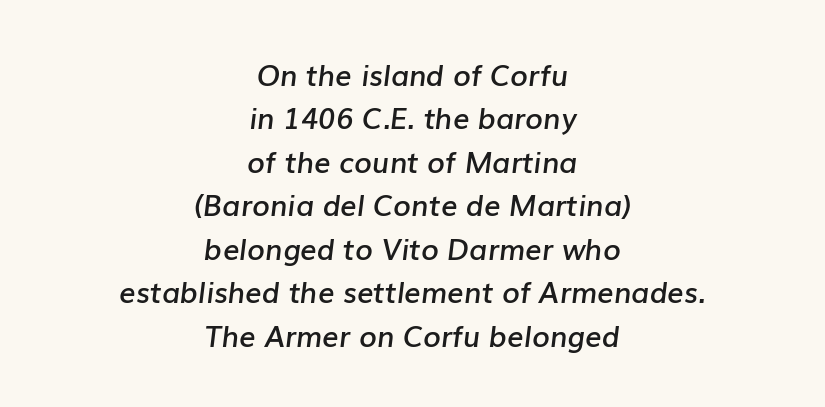
Q: Is the text bold? A: Semi-bold.
Q: Is the text italic (slanted)? A: Yes, it leans right by about 7 degrees.
Q: Is the text underlined? A: No.
Q: How is the paragraph aligned? A: Centered.
Q: Is the spacing between letters normal or unusually wide? A: Normal.
Q: Is the spacing between lines tight, normal or loose? A: Normal.
Q: Width (condensed, normal, or wide)? A: Normal.
Q: Stroke contrast? A: Low.
Q: x-height? A: Medium.
Q: Monospaced? A: No.
